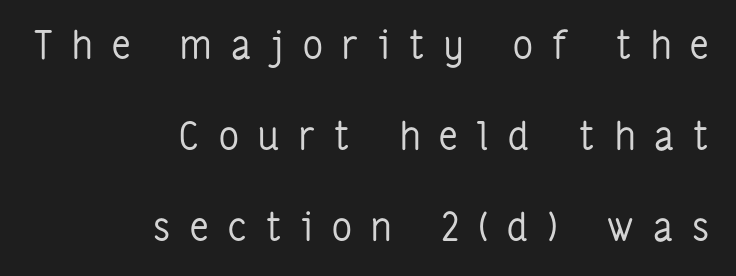
Proportional: the letters do not fall into vertical columns. Stroke terminals: plain, sans-serif. Inter-character spacing is expanded well beyond the font's built-in metrics. Posture: upright roman.
